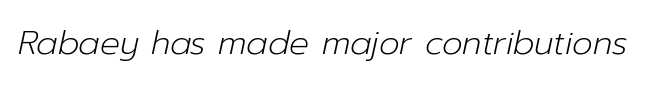
Q: Is the text bold? A: No.
Q: Is the text italic (slanted)? A: Yes, it leans right by about 12 degrees.
Q: Is the text underlined? A: No.
Q: Is the spacing between letters normal or unusually wide? A: Normal.
Q: Width (condensed, normal, or wide)? A: Normal.
Q: Stroke contrast? A: Low.
Q: x-height? A: Medium.
Q: Monospaced? A: No.
